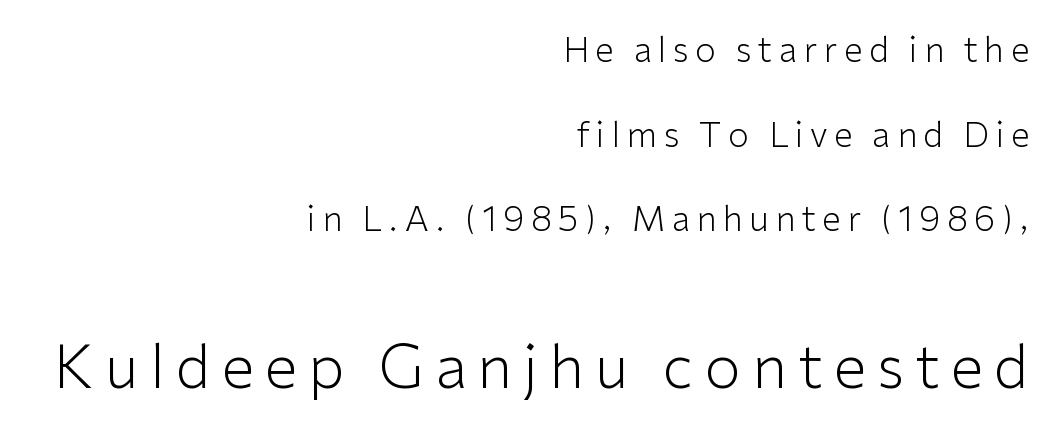
Size hierarchy here favors the trailing block over the leading one. The passage shown is typeset with a sans-serif family. Just letters on the line, the space beneath them empty. You could not count columns in this text — the font is proportionally spaced. Rows of type keep a wide berth in the vertical direction. The font sits on the lighter half of the weight spectrum, regular included.
